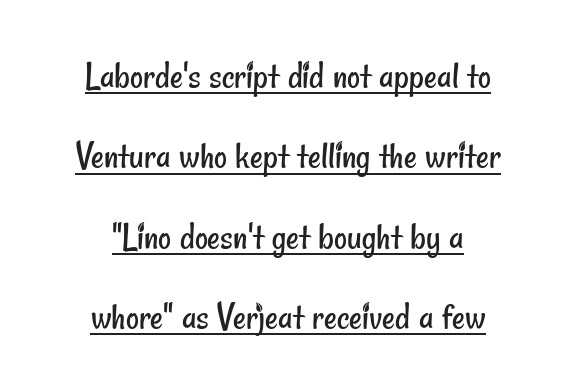
The letters look calm and open, with moderate or lighter stems. Looks like regular typesetting: each glyph gets only the width it needs. Where is the straight margin? There isn't one; the lines are centered. This rendering leaves character spacing at its baseline value. This block would shrink considerably if given ordinary leading; it's expanded now.
